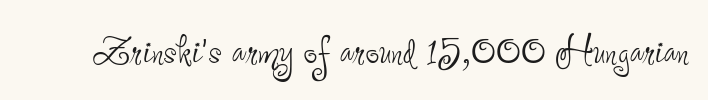
The image shows 48 px thin, condensed sans-serif type; set normal letter spacing, not underlined; low stroke contrast and a small x-height.
